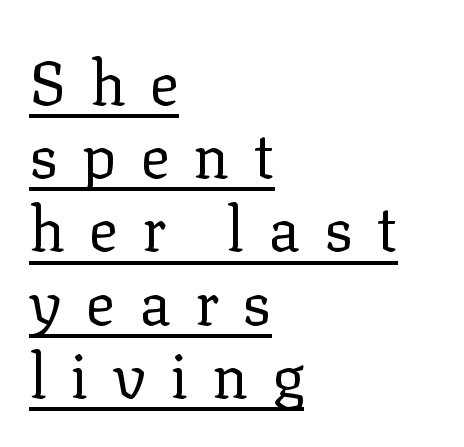
Q: Is the text bold? A: No.
Q: Is the text italic (slanted)? A: No, it is upright.
Q: Is the typeface a serif or a sans-serif typeface? A: Serif.
Q: Is the text underlined? A: Yes.
Q: How is the paragraph aligned? A: Left-aligned.
Q: Is the spacing between letters normal or unusually wide? A: Unusually wide.
Q: Width (condensed, normal, or wide)? A: Normal.
Q: Stroke contrast? A: Low.
Q: x-height? A: Medium.
Q: Monospaced? A: No.
